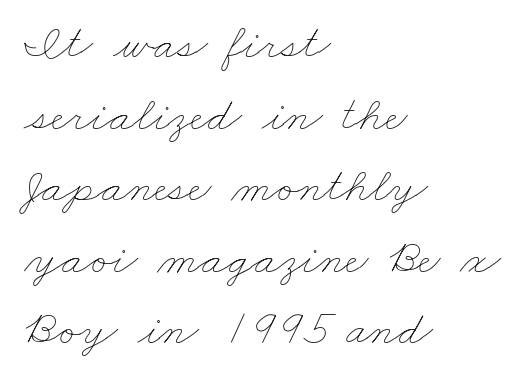
Varying glyph widths throughout — classic text-font behaviour. Descenders hang freely into open space. Reading down the block, your eye returns to a fixed left position each line. The lines sit at an ordinary, default distance from one another.
